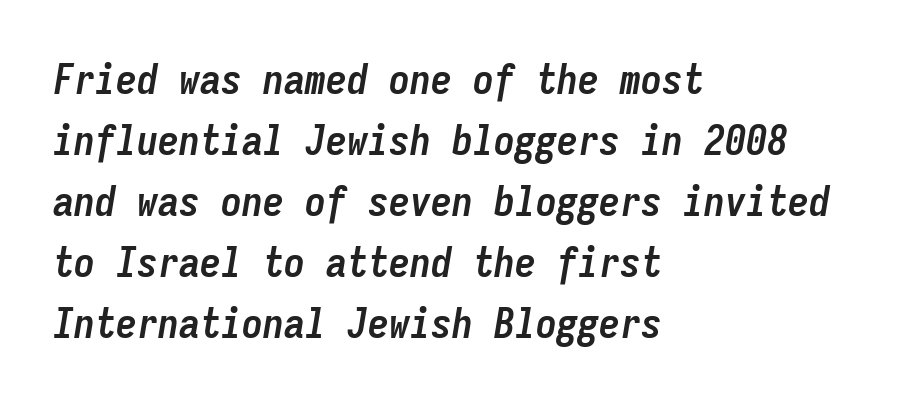
The image shows 42 px semibold, condensed type, italic (leaning right), monospaced; set left-aligned, normal line spacing (1.45x), normal letter spacing, not underlined; low stroke contrast and a medium x-height.
